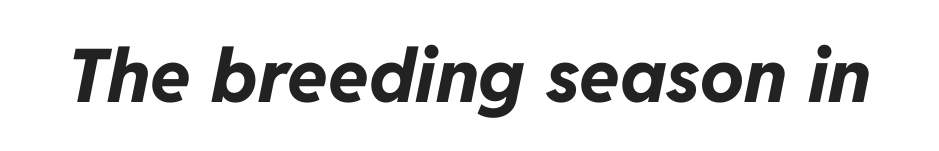
Style check: oblique. Decoration check: the copy has no underline. Observe the ordinary spacing: letters are neighbours, not strangers. Looks like regular typesetting: each glyph gets only the width it needs. The characters look thick and weighty, a clear bold.
